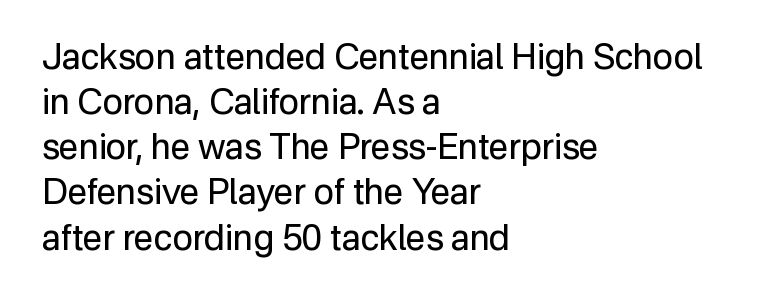
The foot of each line stays bare and open. Note the varied advance widths — an 'i' is clearly narrower than an 'm'. No chunkiness to these letters — they're not bold. Compared with typical paragraphs, the rows here are spaced about the same. Nothing sits at the stroke ends, so this counts as sans-serif.
